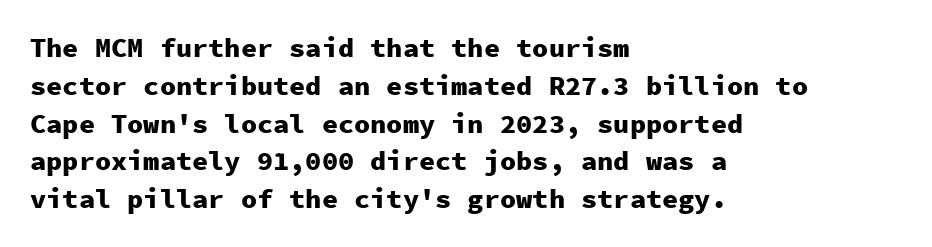
Q: Is the text bold? A: Yes.
Q: Is the text italic (slanted)? A: No, it is upright.
Q: Is the text underlined? A: No.
Q: How is the paragraph aligned? A: Left-aligned.
Q: Is the spacing between letters normal or unusually wide? A: Normal.
Q: Is the spacing between lines tight, normal or loose? A: Normal.
